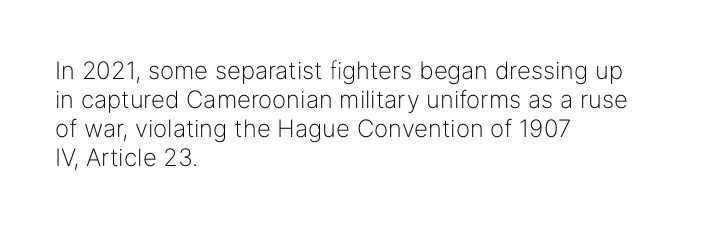
Q: Is the text bold? A: No.
Q: Is the text italic (slanted)? A: No, it is upright.
Q: Is the text underlined? A: No.
Q: How is the paragraph aligned? A: Left-aligned.
Q: Is the spacing between letters normal or unusually wide? A: Normal.
